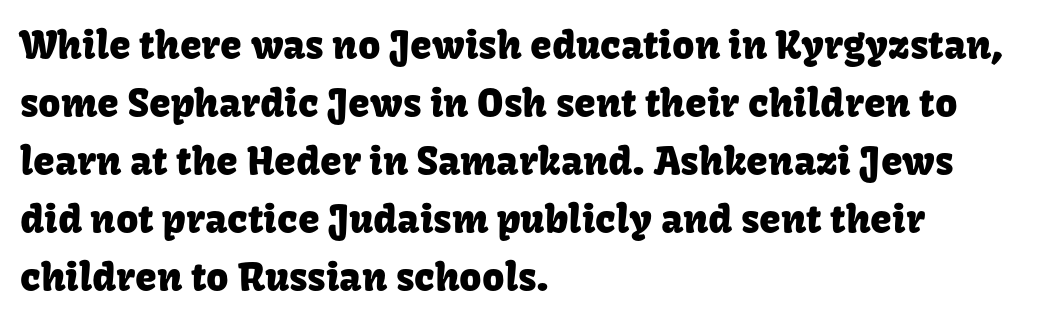
The image shows 39 px sans-serif type, upright; set left-aligned, normal line spacing (1.49x), normal letter spacing, not underlined; low stroke contrast and a medium x-height.
